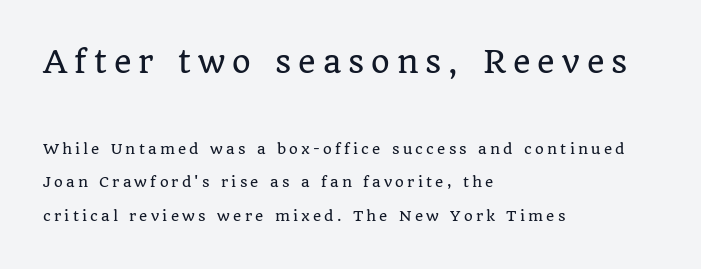
If you squint, the top block still reads clearly — it's the larger of the two. Typographically, this falls in the serif category. One glance says open: line gaps are wider than usual. Posture: upright roman.
